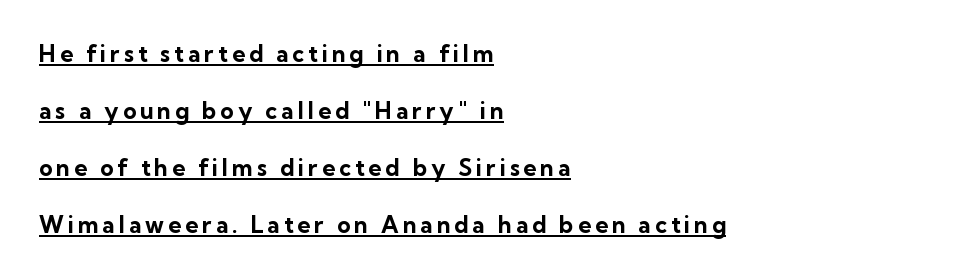
{"italic": "no", "bold": "yes", "underline": "yes", "align": "left", "line_spacing": "loose", "line_spacing_ratio": 2.48, "glyph_px": 23}
